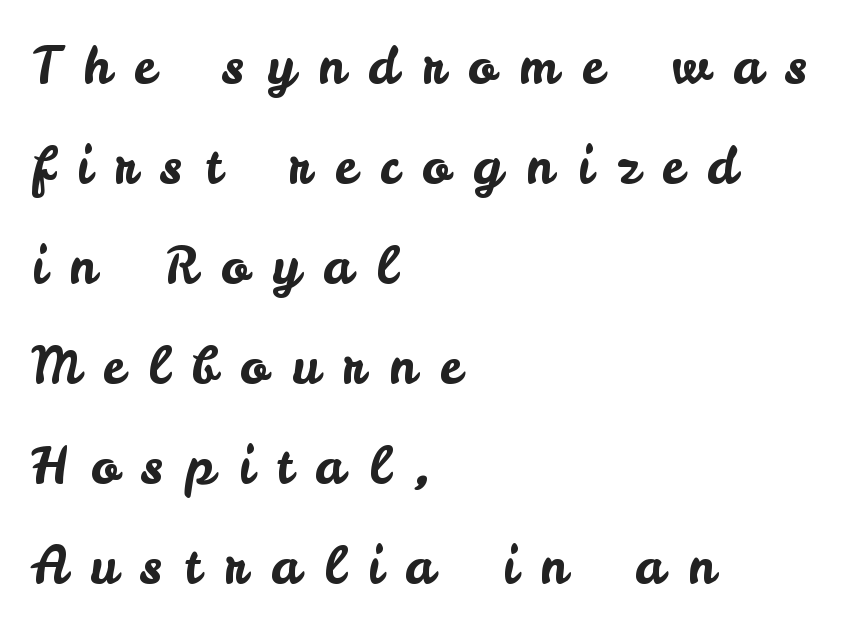
Q: Is the text italic (slanted)? A: Yes.
Q: Is the typeface a serif or a sans-serif typeface? A: Sans-serif.
Q: Is the text underlined? A: No.
Q: How is the paragraph aligned? A: Left-aligned.
Q: Is the spacing between letters normal or unusually wide? A: Unusually wide.
Q: Is the spacing between lines tight, normal or loose? A: Loose.
Q: Width (condensed, normal, or wide)? A: Normal.
Q: Stroke contrast? A: Low.
Q: x-height? A: Small.
Q: Monospaced? A: No.
